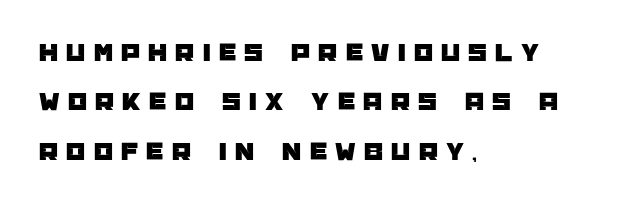
Q: Is the text italic (slanted)? A: No, it is upright.
Q: Is the text underlined? A: No.
Q: How is the paragraph aligned? A: Left-aligned.
Q: Is the spacing between letters normal or unusually wide? A: Unusually wide.
